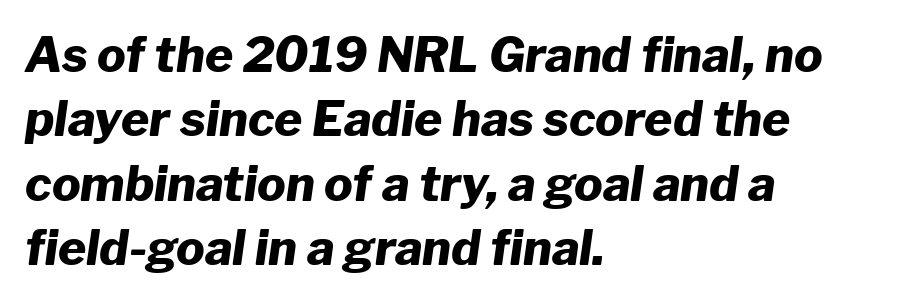
On the weight axis this lands at bold, roughly 700. Quick note: italic. Here the designer chose a conventional face with non-uniform glyph widths. Bare-footed words on every line. The setting favours the left margin, as ordinary paragraphs usually do. Words appear dense and cohesive because spacing is normal.
